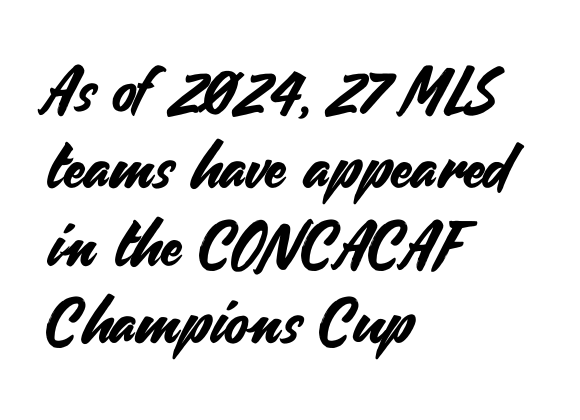
The image shows 62 px sans-serif type; set left-aligned, normal line spacing (1.25x), normal letter spacing, not underlined; medium stroke contrast and a small x-height.
